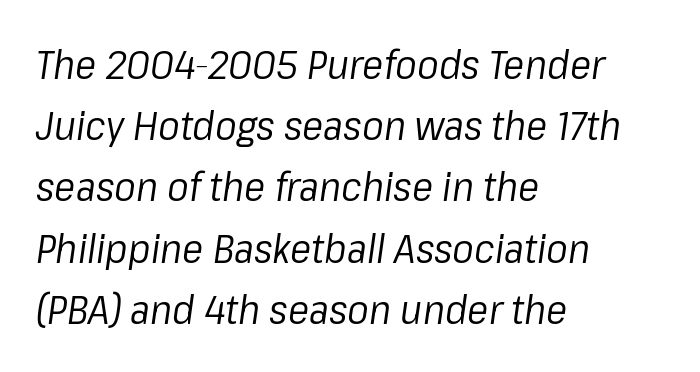
The image shows 40 px regular-weight type, italic (leaning right); set left-aligned, normal line spacing (1.53x), normal letter spacing, not underlined; low stroke contrast and a medium x-height.
